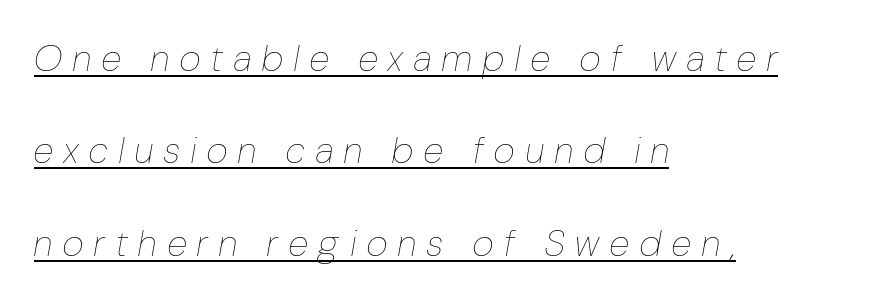
{"italic": "yes", "lean": "right", "slant_degrees": 10, "bold": "no", "weight": "thin", "width": "condensed", "stroke_contrast": "low", "x_height": "medium", "monospaced": "no", "underline": "yes", "align": "left", "line_spacing": "loose", "line_spacing_ratio": 2.5, "letter_spacing": "wide", "letter_spacing_em": 0.31, "glyph_px": 37}
